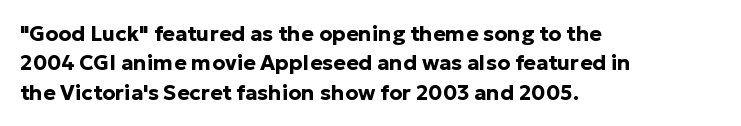
Posture: upright roman. Underlining? Definitely not there. Each line starts at the same left margin while the right side varies. Stroke thickness is high; the sample reads as a true bold. The block of text has a typical density, with ordinary space between rows.
